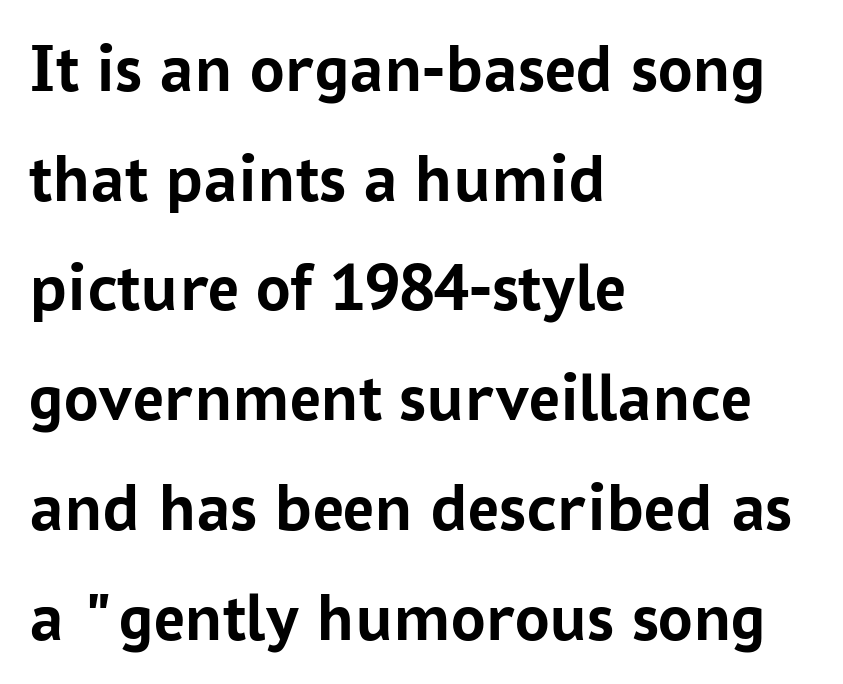
{"serif": "no", "italic": "no", "bold": "yes", "weight": "semibold", "width": "normal", "stroke_contrast": "low", "x_height": "medium", "monospaced": "no", "underline": "no", "align": "left", "line_spacing": "normal", "line_spacing_ratio": 1.59, "letter_spacing": "normal", "letter_spacing_em": 0.0, "glyph_px": 69}
